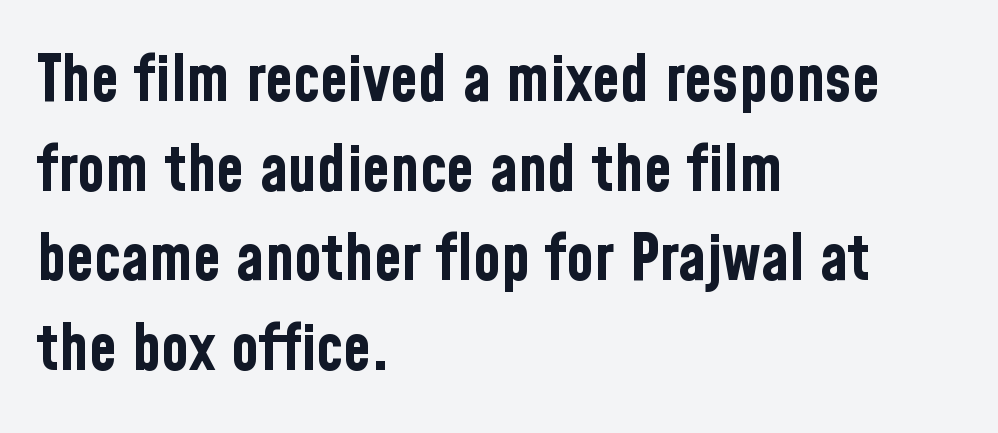
Q: Is the text bold? A: Yes.
Q: Is the text italic (slanted)? A: No, it is upright.
Q: Is the typeface a serif or a sans-serif typeface? A: Sans-serif.
Q: Is the text underlined? A: No.
Q: How is the paragraph aligned? A: Left-aligned.
Q: Is the spacing between letters normal or unusually wide? A: Normal.
Q: Is the spacing between lines tight, normal or loose? A: Normal.
Q: Width (condensed, normal, or wide)? A: Condensed.
Q: Stroke contrast? A: Low.
Q: x-height? A: Medium.
Q: Monospaced? A: No.
